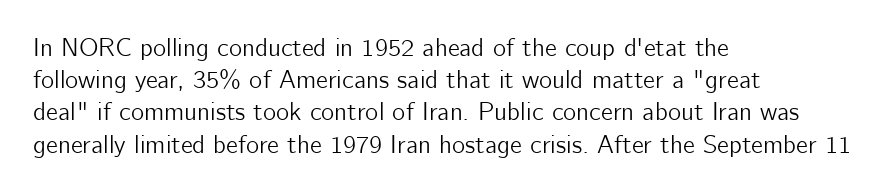
The image shows 25 px text type, upright; set left-aligned, normal line spacing (1.29x), normal letter spacing, not underlined.
